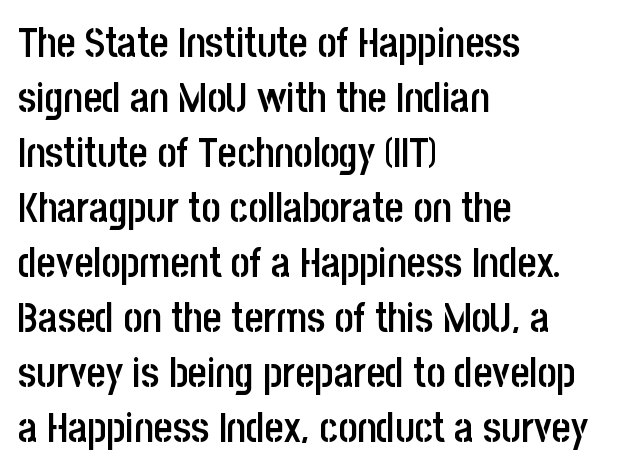
Q: Is the text bold? A: Semi-bold.
Q: Is the text italic (slanted)? A: No, it is upright.
Q: Is the typeface a serif or a sans-serif typeface? A: Sans-serif.
Q: Is the text underlined? A: No.
Q: How is the paragraph aligned? A: Left-aligned.
Q: Is the spacing between letters normal or unusually wide? A: Normal.
Q: Is the spacing between lines tight, normal or loose? A: Normal.
Q: Width (condensed, normal, or wide)? A: Condensed.
Q: Stroke contrast? A: Low.
Q: x-height? A: Large.
Q: Monospaced? A: No.
